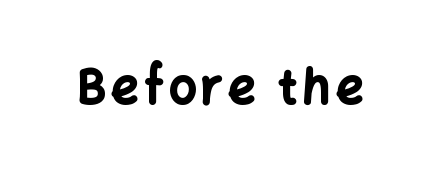
Q: Is the text bold? A: Yes.
Q: Is the text italic (slanted)? A: No, it is upright.
Q: Is the typeface a serif or a sans-serif typeface? A: Sans-serif.
Q: Is the text underlined? A: No.
Q: Width (condensed, normal, or wide)? A: Normal.
Q: Stroke contrast? A: Low.
Q: x-height? A: Medium.
Q: Monospaced? A: No.
